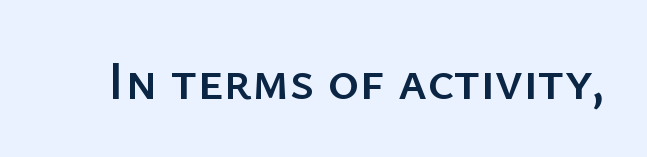
{"serif": "no", "italic": "no", "width": "normal", "stroke_contrast": "low", "x_height": "medium", "monospaced": "no", "underline": "no", "letter_spacing": "normal", "letter_spacing_em": 0.0, "glyph_px": 54}
